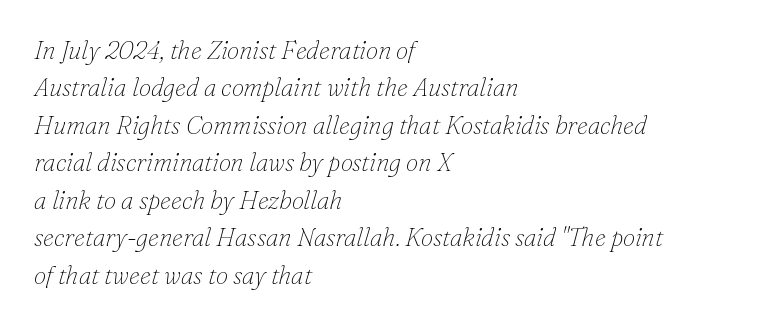
{"italic": "yes", "lean": "right", "slant_degrees": 16, "bold": "no", "underline": "no", "align": "left", "line_spacing": "normal", "line_spacing_ratio": 1.5, "letter_spacing": "normal", "letter_spacing_em": 0.0, "glyph_px": 25}
